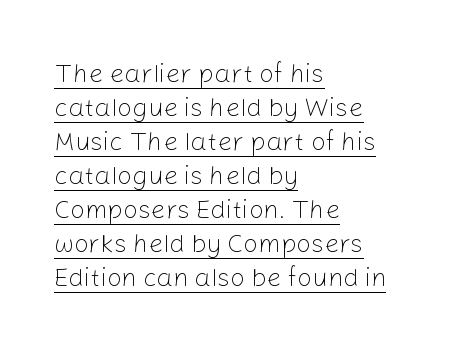
Q: Is the text bold? A: No.
Q: Is the text italic (slanted)? A: No, it is upright.
Q: Is the text underlined? A: Yes.
Q: How is the paragraph aligned? A: Left-aligned.
Q: Is the spacing between letters normal or unusually wide? A: Normal.
Q: Is the spacing between lines tight, normal or loose? A: Normal.
